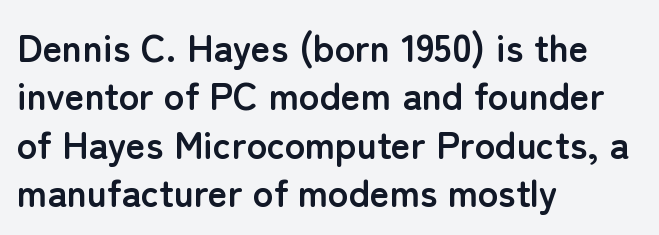
Q: Is the text bold? A: Yes.
Q: Is the text italic (slanted)? A: No, it is upright.
Q: Is the typeface a serif or a sans-serif typeface? A: Sans-serif.
Q: Is the text underlined? A: No.
Q: How is the paragraph aligned? A: Left-aligned.
Q: Is the spacing between letters normal or unusually wide? A: Normal.
Q: Is the spacing between lines tight, normal or loose? A: Normal.
Q: Width (condensed, normal, or wide)? A: Normal.
Q: Stroke contrast? A: Low.
Q: x-height? A: Medium.
Q: Monospaced? A: No.
